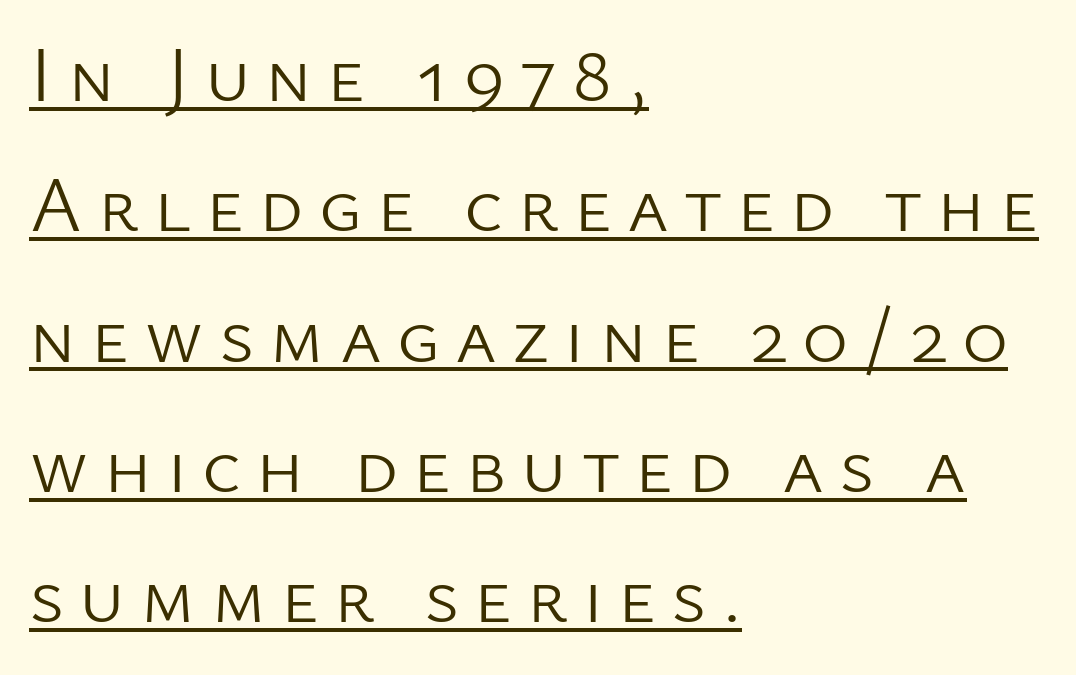
The image shows 79 px light sans-serif type, upright; set left-aligned, normal line spacing (1.65x), underlined; low stroke contrast and a medium x-height.
